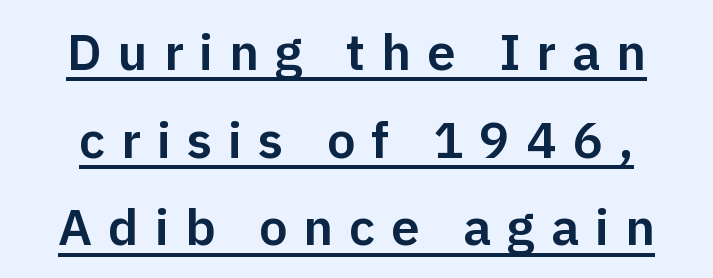
Display-style spreading of the glyphs; the letterfit is very open. Rendered with straight, roman letterforms. The letters advance in unequal steps, a hallmark of proportional type. Each letter's strokes conclude bluntly, with no projecting serifs. Underlined type.
